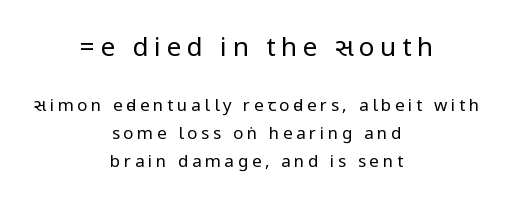
The image shows 26 px text type, upright; set centered, normal line spacing (1.64x), unusually wide letter spacing (+0.21 em), not underlined; the first (top) block is 1.53x larger.
